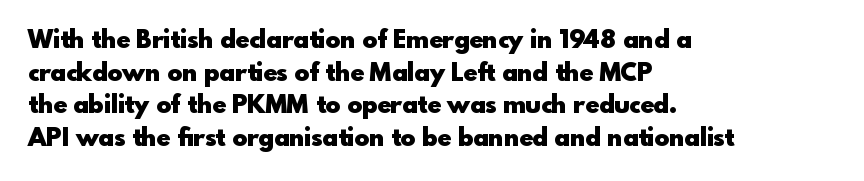
The image shows 25 px bold type, upright; set left-aligned, normal line spacing (1.31x), normal letter spacing, not underlined.
